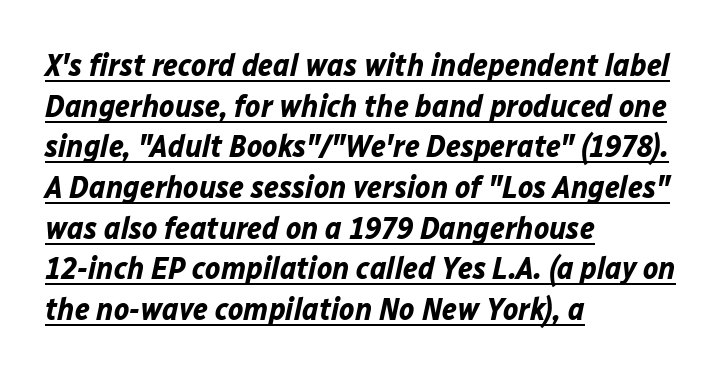
{"italic": "yes", "lean": "right", "slant_degrees": 12, "bold": "yes", "weight": "bold", "width": "normal", "stroke_contrast": "low", "x_height": "medium", "monospaced": "no", "underline": "yes", "align": "left", "line_spacing": "normal", "line_spacing_ratio": 1.27, "letter_spacing": "normal", "letter_spacing_em": 0.0, "glyph_px": 32}
